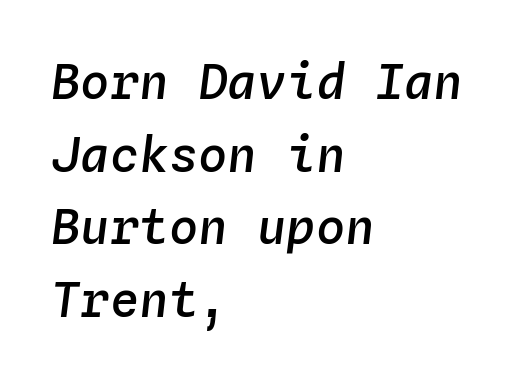
The image shows 49 px semibold type, italic (leaning right), monospaced; set left-aligned, normal line spacing (1.48x), normal letter spacing, not underlined; low stroke contrast and a medium x-height.
